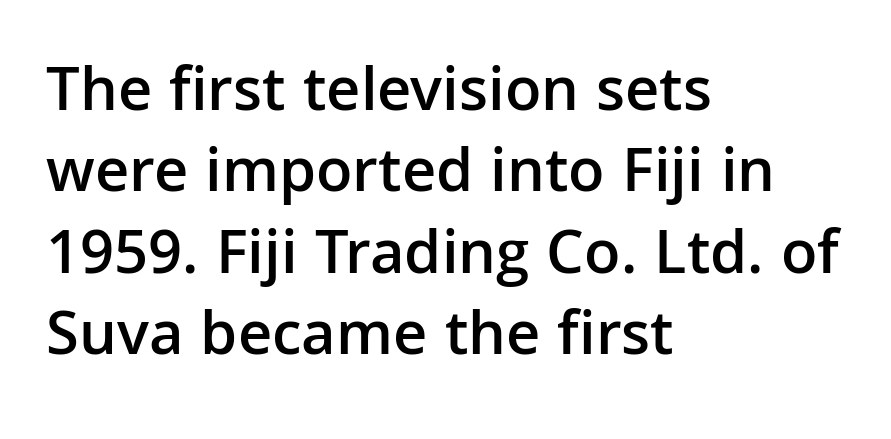
Note the varied advance widths — an 'i' is clearly narrower than an 'm'. What weight is shown? A semibold, between regular and bold. In terms of letterspacing, this is plain default setting. Unlike italic type, these characters show no tilt at all. The words here are not underlined. A sans-serif font was chosen for this passage.
